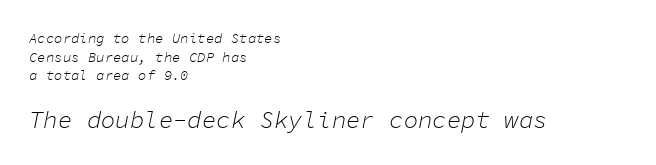
Q: Is the text bold? A: No.
Q: Is the text italic (slanted)? A: Yes, it leans right by about 11 degrees.
Q: Is the text underlined? A: No.
Q: How is the paragraph aligned? A: Left-aligned.
Q: Is the spacing between letters normal or unusually wide? A: Normal.
Q: Is the spacing between lines tight, normal or loose? A: Normal.
Q: Which block of text is set in a larger size, the first (top) or the second (bottom)? A: The second (bottom) one.
